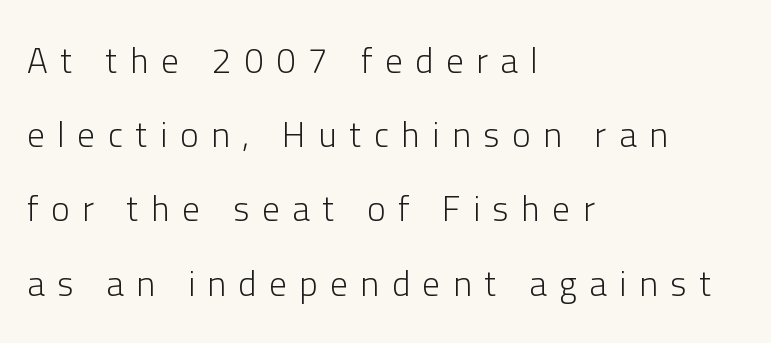
The image shows 35 px light sans-serif type, upright; set left-aligned, loose line spacing (2.12x), unusually wide letter spacing (+0.36 em), not underlined; low stroke contrast and a medium x-height.
